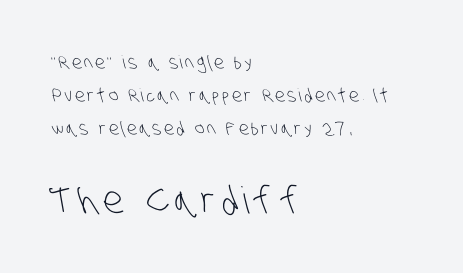
These two chunks differ in scale, with the bottom chunk taking the larger measure. No letter is thick-stroked: the sample isn't bold. Typeset ragged right — the left edge is the straight one. Looks like regular typesetting: each glyph gets only the width it needs. Honestly, there is no underline to notice here at all. Examine the stroke ends and you'll find no serifs.
